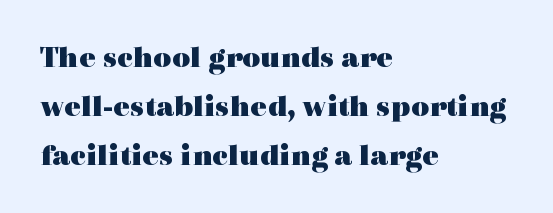
Q: Is the text bold? A: Yes.
Q: Is the text italic (slanted)? A: No, it is upright.
Q: Is the typeface a serif or a sans-serif typeface? A: Serif.
Q: Is the text underlined? A: No.
Q: How is the paragraph aligned? A: Left-aligned.
Q: Is the spacing between letters normal or unusually wide? A: Normal.
Q: Is the spacing between lines tight, normal or loose? A: Normal.
Q: Width (condensed, normal, or wide)? A: Wide.
Q: x-height? A: Medium.
Q: Monospaced? A: No.
